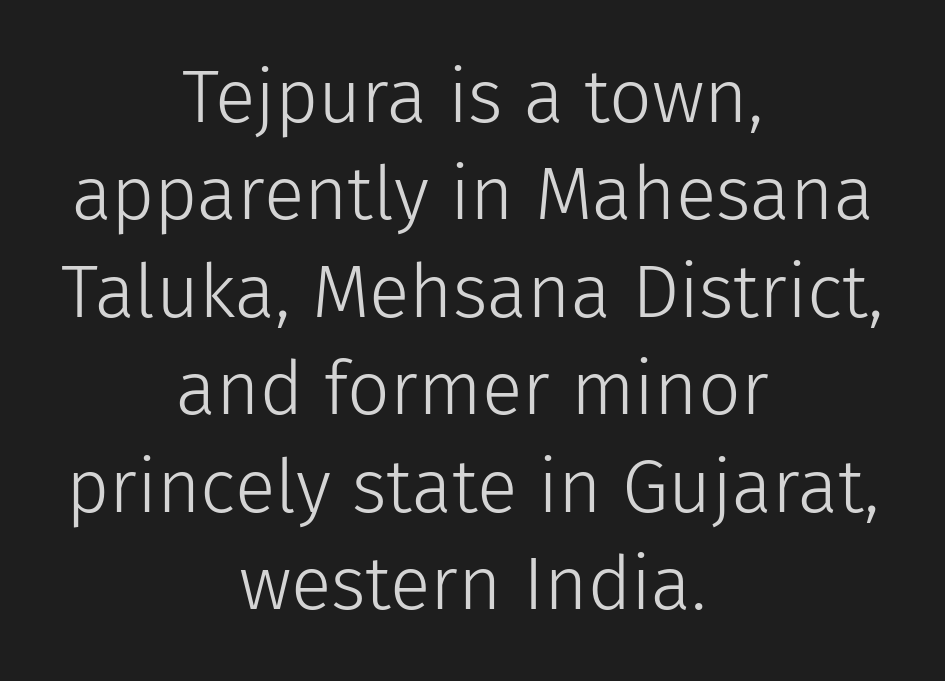
Q: Is the text bold? A: No.
Q: Is the text italic (slanted)? A: No, it is upright.
Q: Is the typeface a serif or a sans-serif typeface? A: Sans-serif.
Q: Is the text underlined? A: No.
Q: How is the paragraph aligned? A: Centered.
Q: Is the spacing between letters normal or unusually wide? A: Normal.
Q: Is the spacing between lines tight, normal or loose? A: Normal.
Q: Width (condensed, normal, or wide)? A: Normal.
Q: Stroke contrast? A: Low.
Q: x-height? A: Medium.
Q: Monospaced? A: No.
